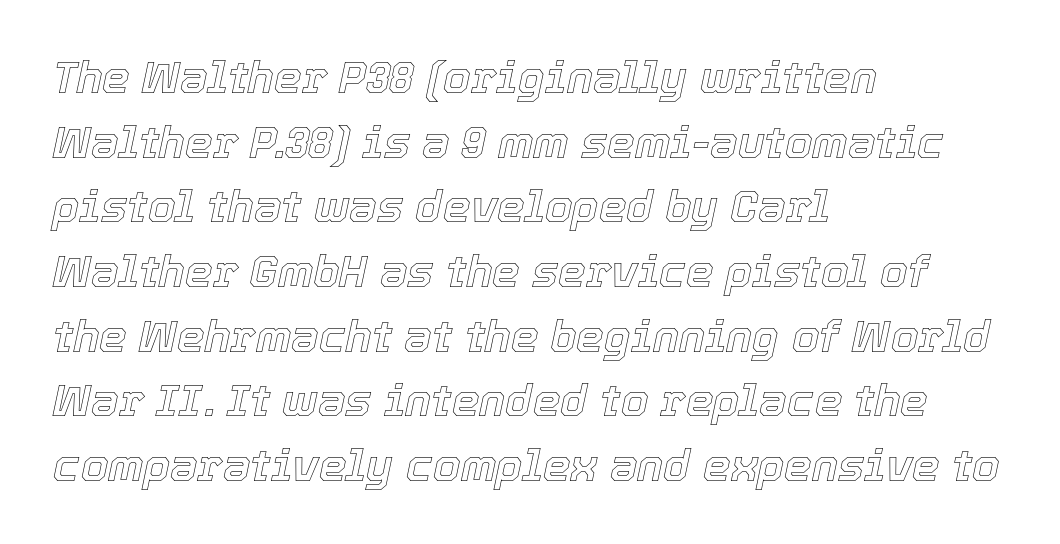
{"italic": "yes", "lean": "right", "slant_degrees": 12, "width": "normal", "x_height": "medium", "monospaced": "no", "underline": "no", "align": "left", "line_spacing": "normal", "line_spacing_ratio": 1.47, "letter_spacing": "normal", "letter_spacing_em": 0.0, "glyph_px": 44}
